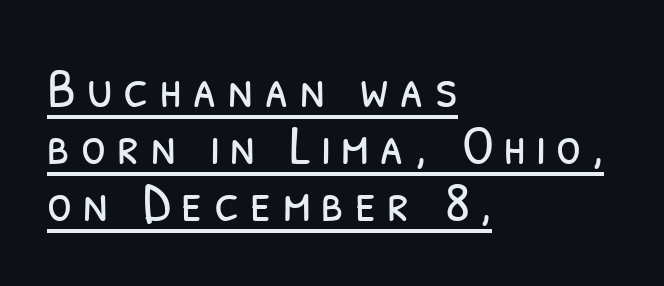
The image shows 57 px light, condensed sans-serif type; set left-aligned, tight line spacing (1.0x), underlined; low stroke contrast and a medium x-height.
